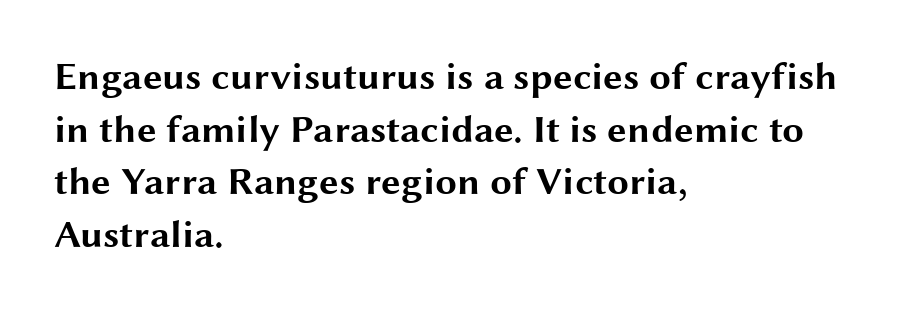
{"serif": "no", "italic": "no", "bold": "yes", "weight": "bold", "width": "wide", "stroke_contrast": "medium", "x_height": "medium", "monospaced": "no", "underline": "no", "align": "left", "line_spacing": "normal", "line_spacing_ratio": 1.35, "letter_spacing": "normal", "letter_spacing_em": 0.0, "glyph_px": 39}
